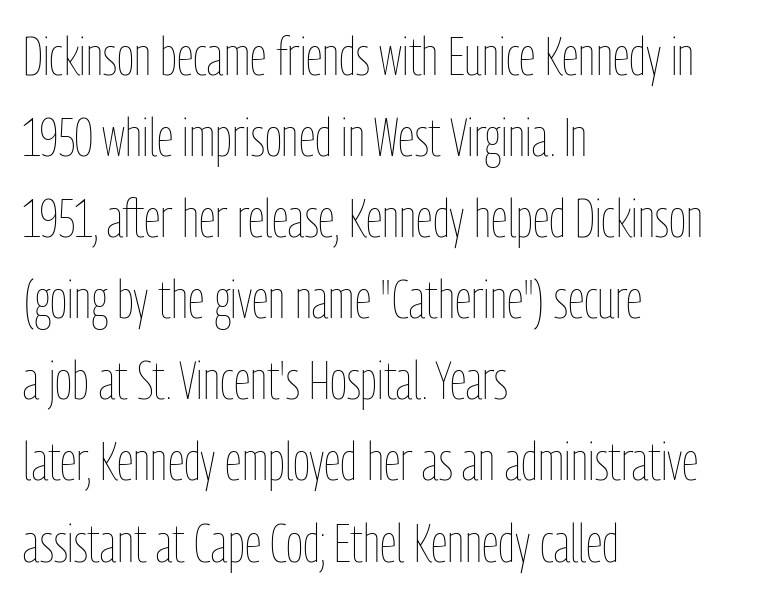
Summary of vertical rhythm: regular, with standard interline spacing. Caption: standard tracking, unaltered. The letters look calm and open, with moderate or lighter stems. Style check: upright. In CSS terms this would be text-align: left. Do the characters align in a grid? No, the font is proportional.
